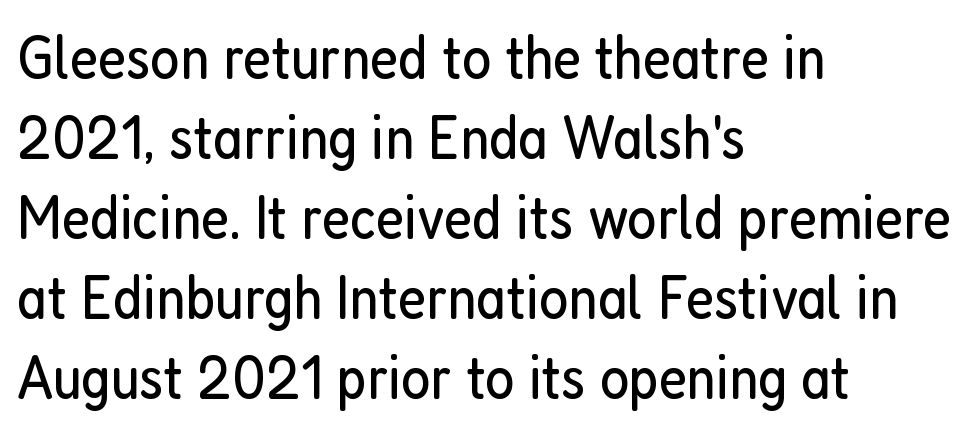
The image shows 62 px regular-weight, condensed sans-serif type, upright; set left-aligned, normal line spacing (1.29x), normal letter spacing, not underlined; low stroke contrast and a medium x-height.
